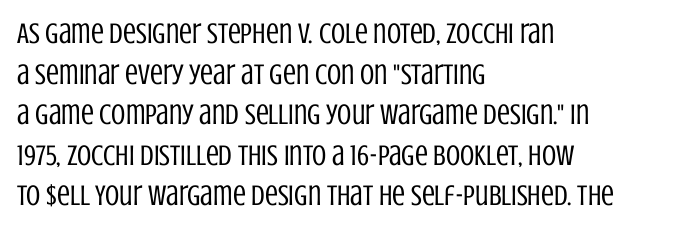
If you drew a ruler down the left edge, every line would touch it. Does the lettering tilt? It doesn't — this is upright. Letters rest on an invisible, unmarked baseline. Letter spacing: default.
